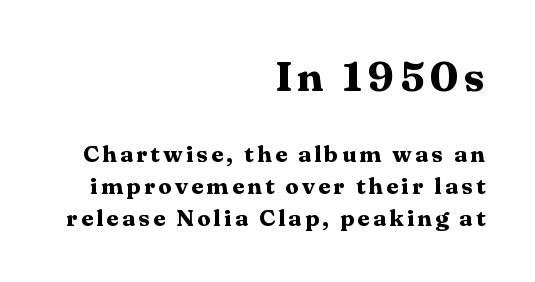
Each new line begins a customary step beneath the previous one. You could not count columns in this text — the font is proportionally spaced. Little horizontal feet cap the strokes, marking this as serif type. The glyphs are unaccompanied by any horizontal stroke below them.
